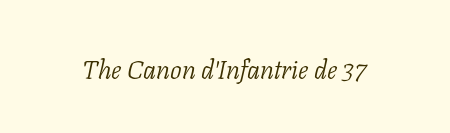
Q: Is the text bold? A: No.
Q: Is the text italic (slanted)? A: Yes, it leans right by about 11 degrees.
Q: Is the text underlined? A: No.
Q: Is the spacing between letters normal or unusually wide? A: Normal.
